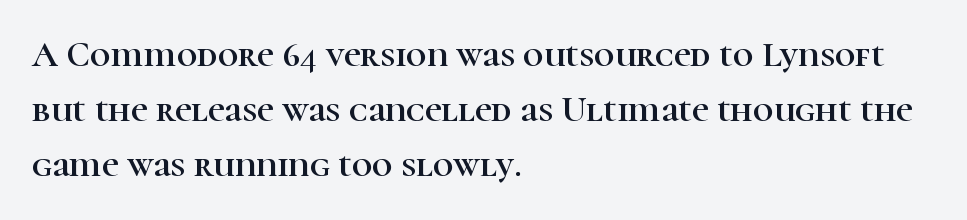
{"serif": "yes", "italic": "no", "width": "normal", "stroke_contrast": "high", "x_height": "medium", "monospaced": "no", "underline": "no", "align": "left", "line_spacing": "normal", "line_spacing_ratio": 1.53, "letter_spacing": "normal", "letter_spacing_em": 0.0, "glyph_px": 36}
